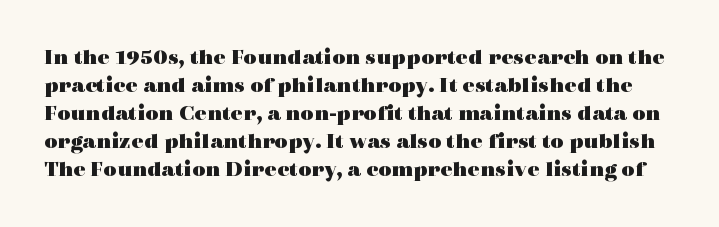
Q: Is the text bold? A: Yes.
Q: Is the text italic (slanted)? A: No, it is upright.
Q: Is the text underlined? A: No.
Q: Is the spacing between letters normal or unusually wide? A: Normal.
